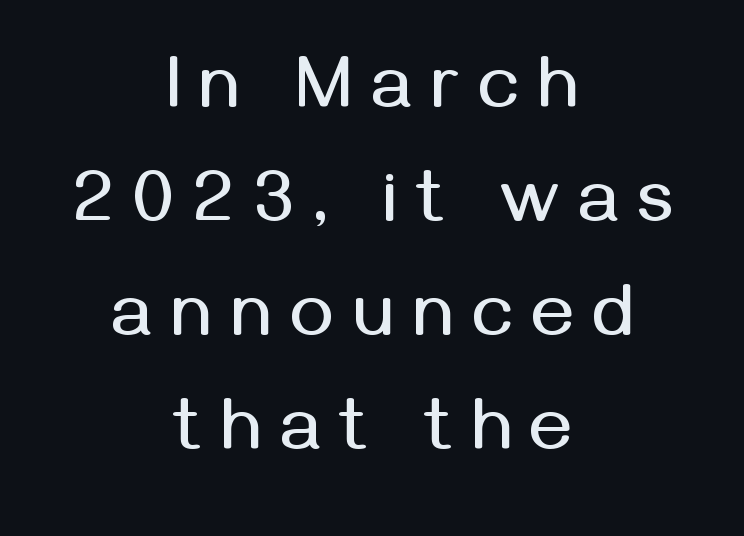
Q: Is the text italic (slanted)? A: No, it is upright.
Q: Is the typeface a serif or a sans-serif typeface? A: Sans-serif.
Q: Is the text underlined? A: No.
Q: How is the paragraph aligned? A: Centered.
Q: Is the spacing between letters normal or unusually wide? A: Unusually wide.
Q: Is the spacing between lines tight, normal or loose? A: Normal.
Q: Width (condensed, normal, or wide)? A: Normal.
Q: Stroke contrast? A: Medium.
Q: x-height? A: Medium.
Q: Monospaced? A: No.
